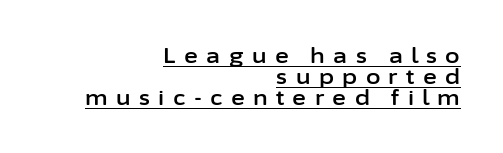
Q: Is the text italic (slanted)? A: No, it is upright.
Q: Is the text underlined? A: Yes.
Q: How is the paragraph aligned? A: Right-aligned.
Q: Is the spacing between letters normal or unusually wide? A: Unusually wide.
Q: Is the spacing between lines tight, normal or loose? A: Tight.
